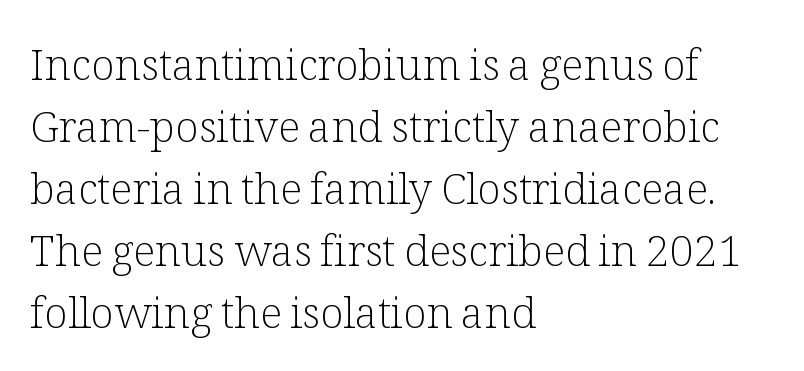
{"serif": "yes", "italic": "no", "bold": "no", "weight": "light", "width": "normal", "stroke_contrast": "low", "x_height": "medium", "monospaced": "no", "underline": "no", "align": "left", "line_spacing": "normal", "line_spacing_ratio": 1.44, "letter_spacing": "normal", "letter_spacing_em": 0.0, "glyph_px": 43}
